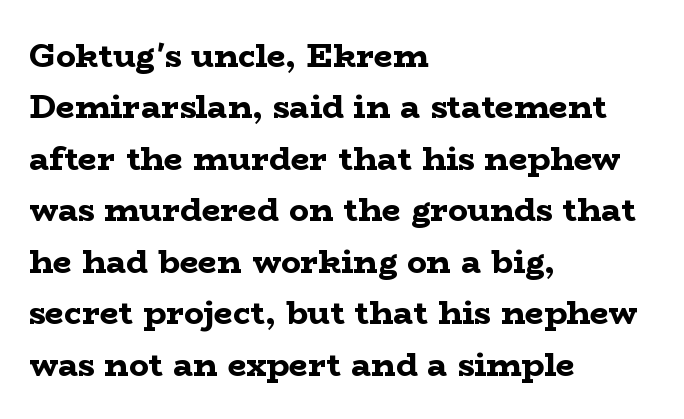
The image shows 33 px bold, wide serif type, upright; set left-aligned, normal line spacing (1.56x), normal letter spacing, not underlined; low stroke contrast and a medium x-height.
